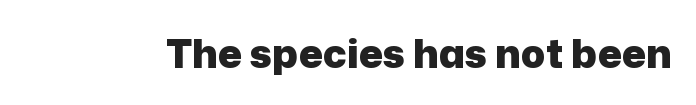
{"serif": "no", "italic": "no", "bold": "yes", "weight": "heavy", "width": "normal", "stroke_contrast": "low", "x_height": "medium", "monospaced": "no", "underline": "no", "letter_spacing": "normal", "letter_spacing_em": 0.0, "glyph_px": 40}
